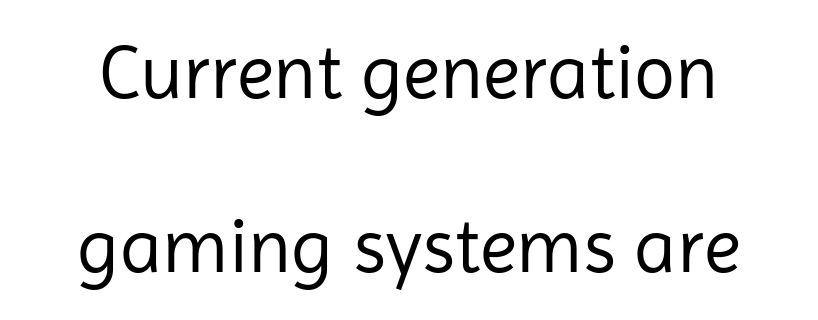
The image shows 76 px regular-weight sans-serif type, upright; set loose line spacing (2.29x), normal letter spacing, not underlined; low stroke contrast and a medium x-height.
